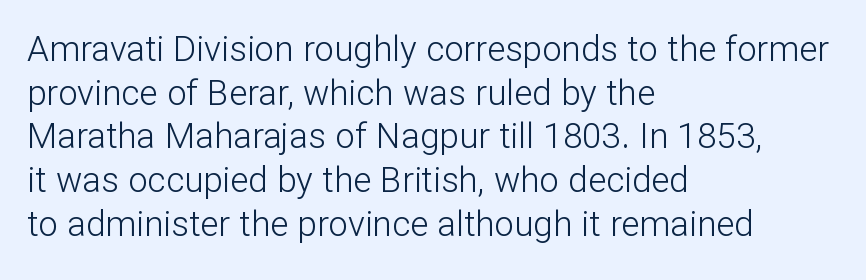
Q: Is the text bold? A: No.
Q: Is the text italic (slanted)? A: No, it is upright.
Q: Is the typeface a serif or a sans-serif typeface? A: Sans-serif.
Q: Is the text underlined? A: No.
Q: How is the paragraph aligned? A: Left-aligned.
Q: Is the spacing between letters normal or unusually wide? A: Normal.
Q: Is the spacing between lines tight, normal or loose? A: Normal.
Q: Width (condensed, normal, or wide)? A: Normal.
Q: Stroke contrast? A: Low.
Q: x-height? A: Medium.
Q: Monospaced? A: No.
